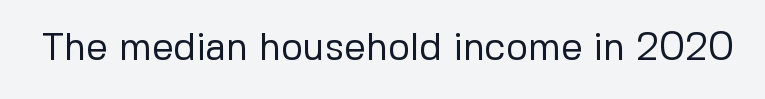
The image shows 38 px regular-weight sans-serif type, upright; set normal letter spacing, not underlined; low stroke contrast and a medium x-height.
